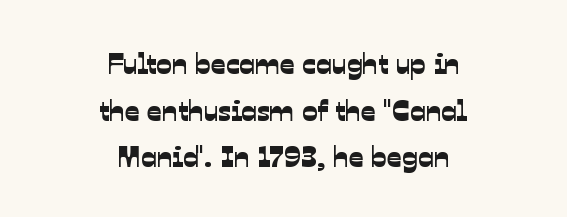
{"serif": "no", "width": "normal", "stroke_contrast": "low", "x_height": "medium", "monospaced": "no", "underline": "no", "align": "center", "line_spacing": "normal", "line_spacing_ratio": 1.61, "letter_spacing": "normal", "letter_spacing_em": 0.0, "glyph_px": 29}
